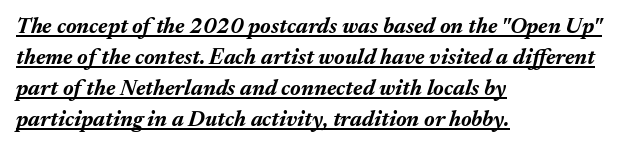
Q: Is the text bold? A: Yes.
Q: Is the text italic (slanted)? A: Yes, it leans right by about 17 degrees.
Q: Is the text underlined? A: Yes.
Q: How is the paragraph aligned? A: Left-aligned.
Q: Is the spacing between letters normal or unusually wide? A: Normal.
Q: Is the spacing between lines tight, normal or loose? A: Normal.
